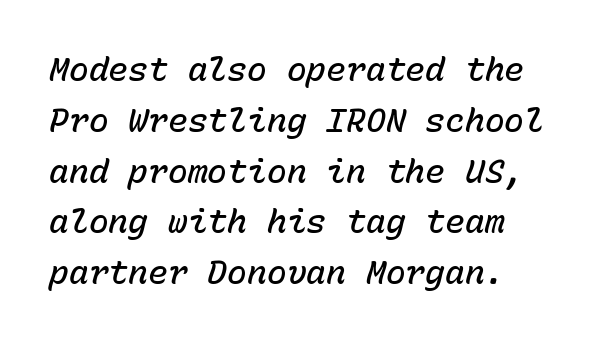
The string is rendered with underlining switched off. Tracking here is standard; glyphs follow each other at the usual distance. Is the type bold? Partly — it's a semibold, heavier than regular but not fully bold. The face used here is monospaced, like something from a code editor.
